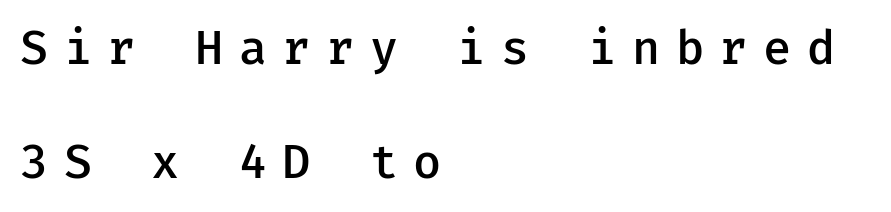
Q: Is the text bold? A: Semi-bold.
Q: Is the text italic (slanted)? A: No, it is upright.
Q: Is the typeface a serif or a sans-serif typeface? A: Sans-serif.
Q: Is the text underlined? A: No.
Q: How is the paragraph aligned? A: Left-aligned.
Q: Is the spacing between letters normal or unusually wide? A: Unusually wide.
Q: Is the spacing between lines tight, normal or loose? A: Loose.
Q: Width (condensed, normal, or wide)? A: Normal.
Q: Stroke contrast? A: Low.
Q: x-height? A: Medium.
